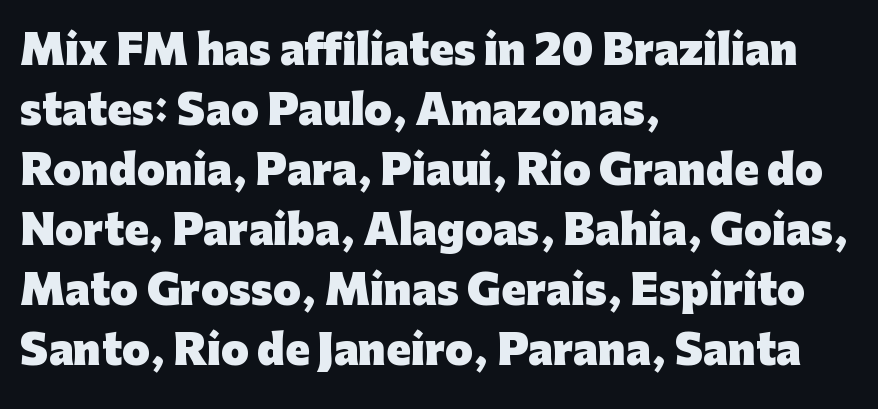
{"serif": "no", "italic": "no", "bold": "yes", "weight": "heavy", "width": "normal", "stroke_contrast": "low", "x_height": "medium", "monospaced": "no", "underline": "no", "align": "left", "line_spacing": "normal", "line_spacing_ratio": 1.5, "letter_spacing": "normal", "letter_spacing_em": 0.0, "glyph_px": 40}
